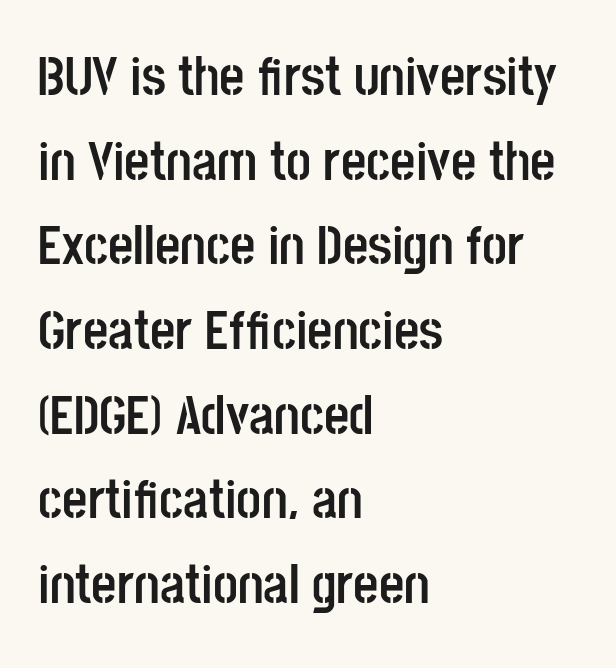
Q: Is the text bold? A: Yes.
Q: Is the text italic (slanted)? A: No, it is upright.
Q: Is the typeface a serif or a sans-serif typeface? A: Sans-serif.
Q: Is the text underlined? A: No.
Q: How is the paragraph aligned? A: Left-aligned.
Q: Is the spacing between letters normal or unusually wide? A: Normal.
Q: Is the spacing between lines tight, normal or loose? A: Normal.
Q: Width (condensed, normal, or wide)? A: Condensed.
Q: Stroke contrast? A: Low.
Q: x-height? A: Large.
Q: Monospaced? A: No.
